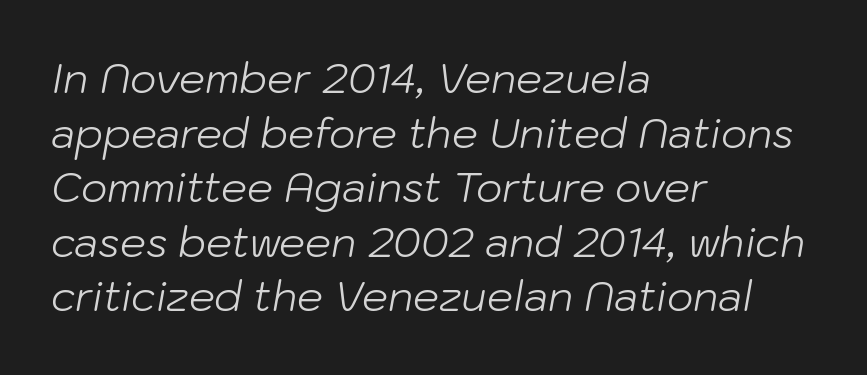
Is the block centered? No — it sits flush against the left margin. Students, observe: this is what conventionally led text looks like. Vertical stems look standard width or narrower in stroke. You could not count columns in this text — the font is proportionally spaced. Tracking value appears to be zero — textbook default spacing.
